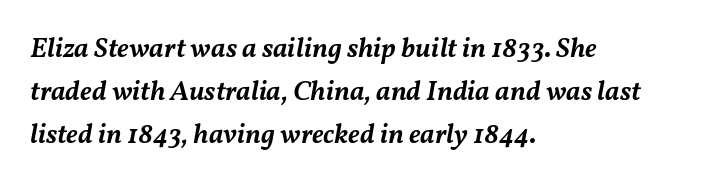
Q: Is the text bold? A: Semi-bold.
Q: Is the text italic (slanted)? A: Yes, it leans right by about 11 degrees.
Q: Is the text underlined? A: No.
Q: How is the paragraph aligned? A: Left-aligned.
Q: Is the spacing between letters normal or unusually wide? A: Normal.
Q: Is the spacing between lines tight, normal or loose? A: Normal.
Q: Width (condensed, normal, or wide)? A: Normal.
Q: Stroke contrast? A: Medium.
Q: x-height? A: Medium.
Q: Monospaced? A: No.
